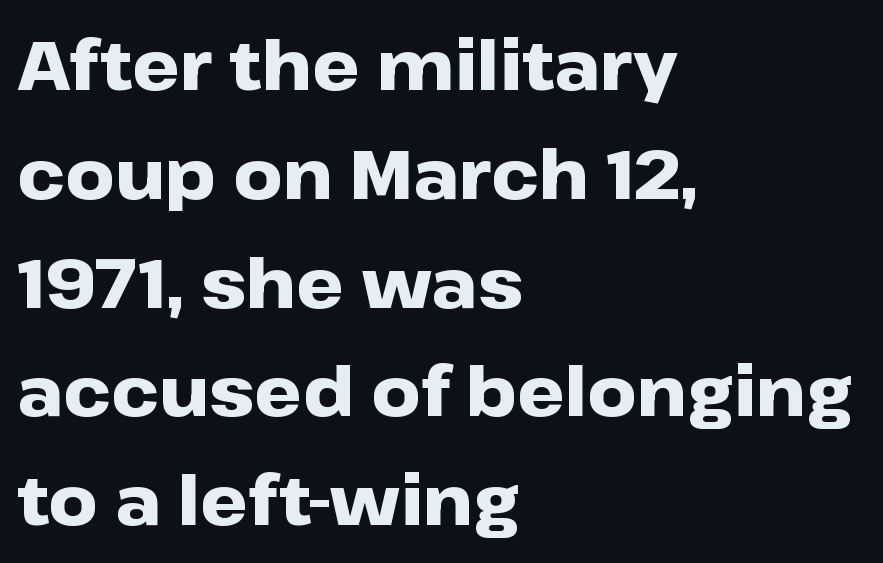
Q: Is the text bold? A: Yes.
Q: Is the text italic (slanted)? A: No, it is upright.
Q: Is the typeface a serif or a sans-serif typeface? A: Sans-serif.
Q: Is the text underlined? A: No.
Q: How is the paragraph aligned? A: Left-aligned.
Q: Is the spacing between letters normal or unusually wide? A: Normal.
Q: Is the spacing between lines tight, normal or loose? A: Normal.
Q: Width (condensed, normal, or wide)? A: Wide.
Q: Stroke contrast? A: Low.
Q: x-height? A: Medium.
Q: Monospaced? A: No.
